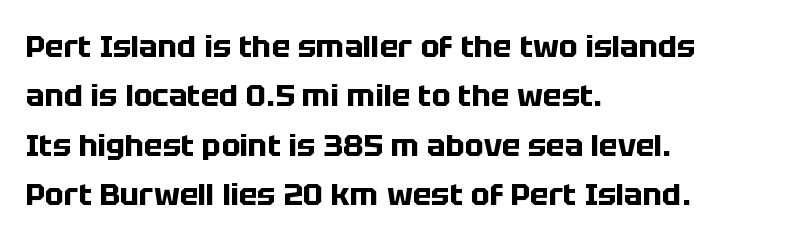
Students, this is bold: see how much ink each stroke carries. The letters carry no serifs — their stems end cleanly without finishing strokes. Every stem runs plumb, perpendicular to the baseline. These lines keep a tight, regular rhythm from letter to letter. Varying glyph widths throughout — classic text-font behaviour. Descenders hang freely into open space.
